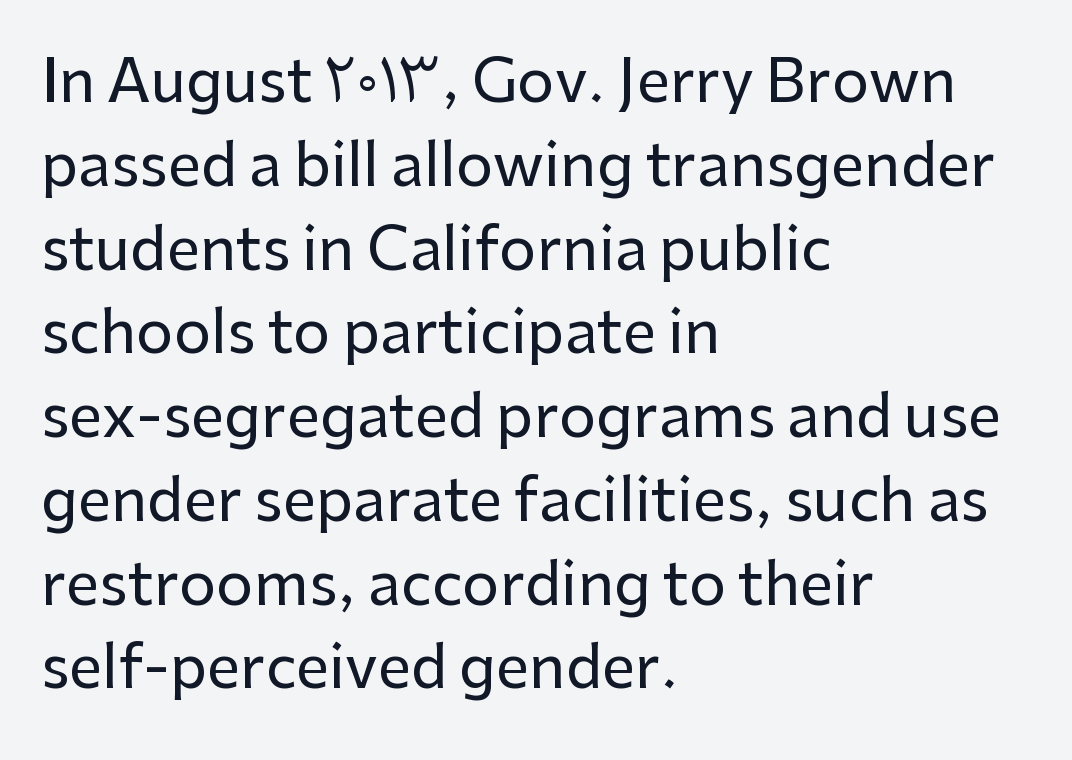
{"serif": "no", "italic": "no", "width": "normal", "stroke_contrast": "low", "x_height": "medium", "monospaced": "no", "underline": "no", "align": "left", "line_spacing": "normal", "line_spacing_ratio": 1.42, "letter_spacing": "normal", "letter_spacing_em": 0.0, "glyph_px": 59}
